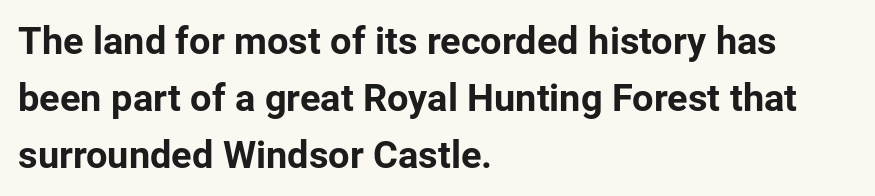
This sample is left-justified, so line endings fall wherever the words run out. Heft: maximum for text — a bold. The rendering uses natural spacing where letterforms have individual widths. Tracking here is standard; glyphs follow each other at the usual distance.
